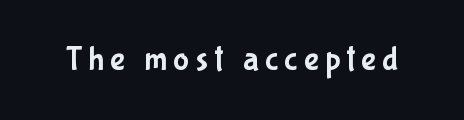
{"serif": "no", "italic": "no", "width": "condensed", "stroke_contrast": "low", "x_height": "medium", "monospaced": "no", "underline": "no", "glyph_px": 34}
